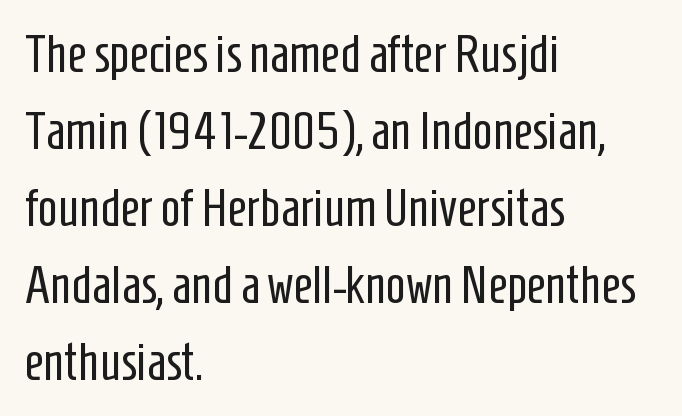
Q: Is the text bold? A: No.
Q: Is the text italic (slanted)? A: No, it is upright.
Q: Is the typeface a serif or a sans-serif typeface? A: Sans-serif.
Q: Is the text underlined? A: No.
Q: How is the paragraph aligned? A: Left-aligned.
Q: Is the spacing between letters normal or unusually wide? A: Normal.
Q: Is the spacing between lines tight, normal or loose? A: Normal.
Q: Width (condensed, normal, or wide)? A: Condensed.
Q: Stroke contrast? A: Low.
Q: x-height? A: Medium.
Q: Monospaced? A: No.
